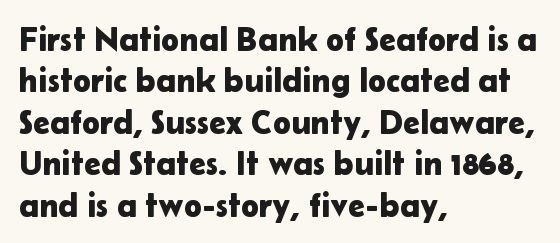
{"serif": "no", "italic": "no", "width": "normal", "stroke_contrast": "low", "x_height": "medium", "monospaced": "no", "underline": "no", "align": "left", "line_spacing_ratio": 1.22, "letter_spacing": "normal", "letter_spacing_em": 0.0, "glyph_px": 34}
